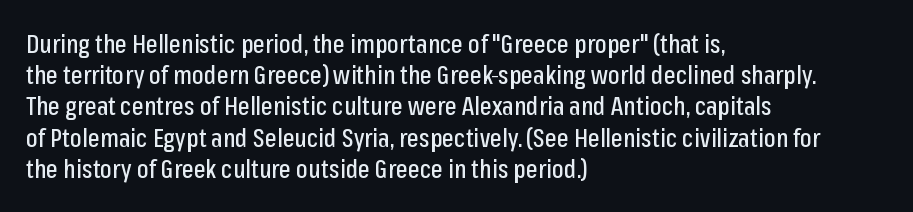
{"italic": "no", "underline": "no", "align": "left", "line_spacing": "normal", "line_spacing_ratio": 1.25, "letter_spacing": "normal", "letter_spacing_em": 0.0, "glyph_px": 25}
